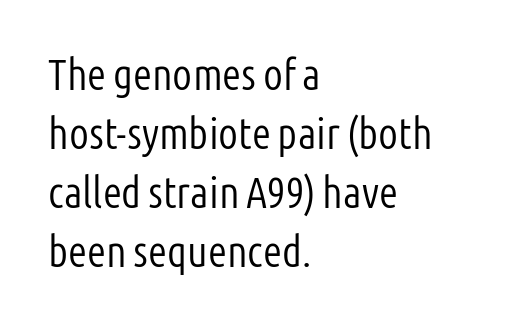
{"serif": "no", "italic": "no", "bold": "no", "weight": "light", "width": "condensed", "stroke_contrast": "low", "x_height": "medium", "monospaced": "no", "underline": "no", "align": "left", "line_spacing": "normal", "line_spacing_ratio": 1.34, "letter_spacing": "normal", "letter_spacing_em": 0.0, "glyph_px": 44}
